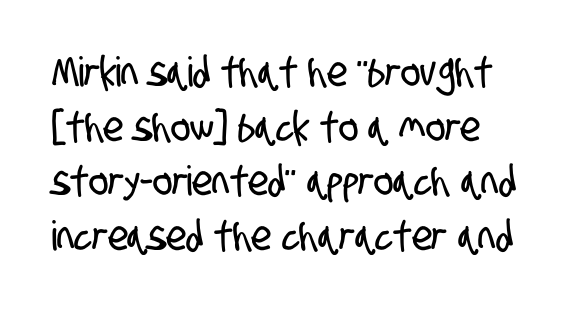
Q: Is the typeface a serif or a sans-serif typeface? A: Sans-serif.
Q: Is the text underlined? A: No.
Q: How is the paragraph aligned? A: Left-aligned.
Q: Is the spacing between letters normal or unusually wide? A: Normal.
Q: Is the spacing between lines tight, normal or loose? A: Normal.
Q: Width (condensed, normal, or wide)? A: Condensed.
Q: Stroke contrast? A: Low.
Q: x-height? A: Large.
Q: Monospaced? A: No.
